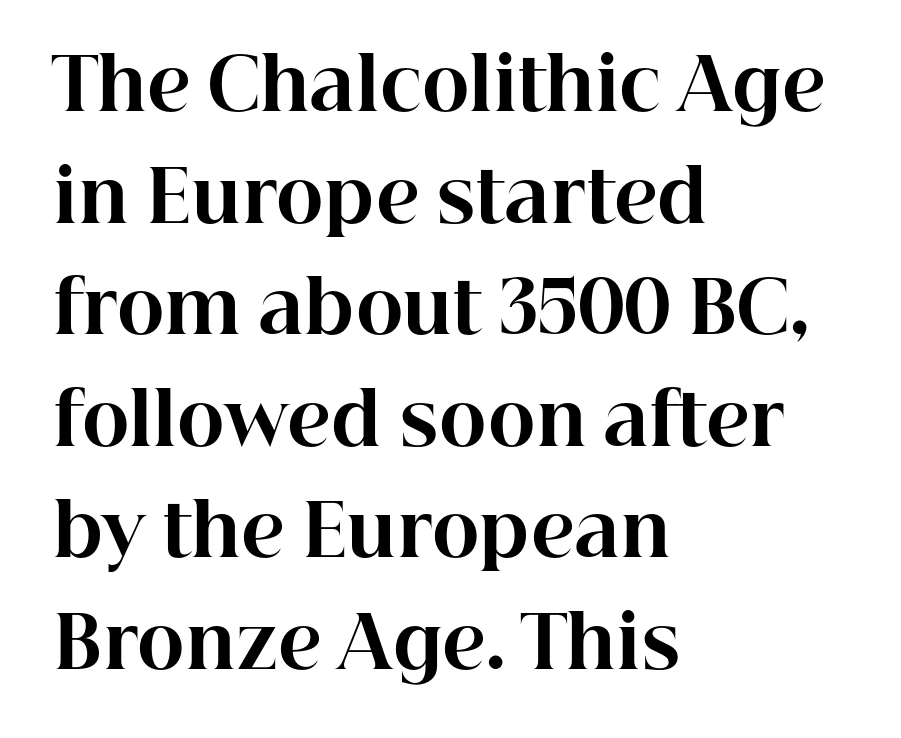
Q: Is the text bold? A: Yes.
Q: Is the text italic (slanted)? A: No, it is upright.
Q: Is the typeface a serif or a sans-serif typeface? A: Serif.
Q: Is the text underlined? A: No.
Q: How is the paragraph aligned? A: Left-aligned.
Q: Is the spacing between letters normal or unusually wide? A: Normal.
Q: Is the spacing between lines tight, normal or loose? A: Normal.
Q: Width (condensed, normal, or wide)? A: Normal.
Q: Stroke contrast? A: High.
Q: x-height? A: Medium.
Q: Monospaced? A: No.
